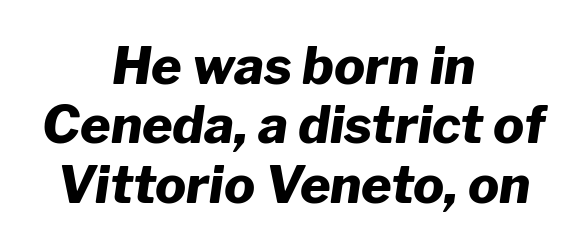
The image shows 52 px heavy type, italic (leaning right); set centered, tight line spacing (1.14x), normal letter spacing, not underlined; low stroke contrast and a medium x-height.
